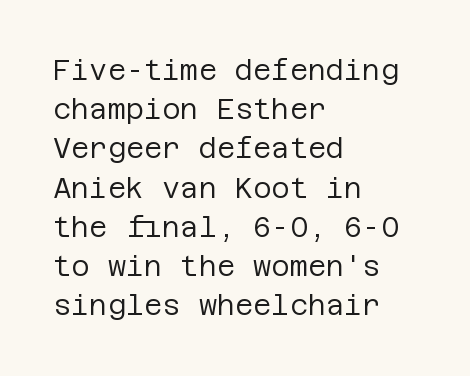
The image shows 28 px regular-weight sans-serif type, upright; set left-aligned, normal line spacing (1.4x), normal letter spacing, not underlined; low stroke contrast and a large x-height.
